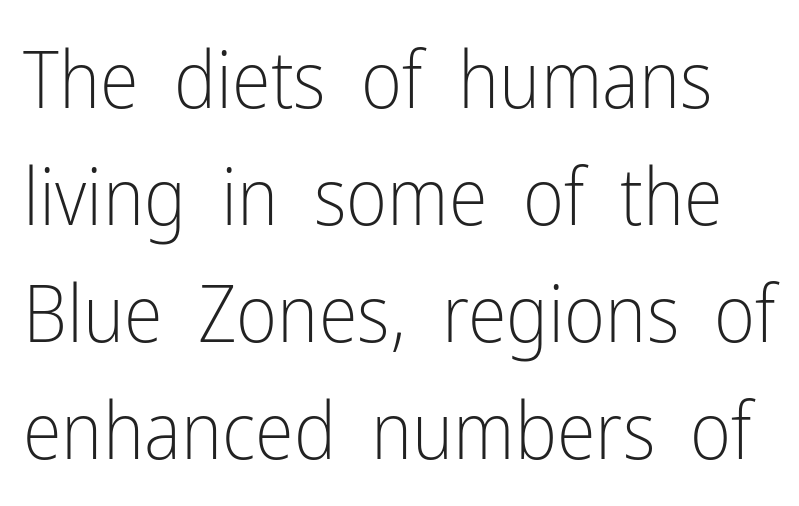
Q: Is the text bold? A: No.
Q: Is the text italic (slanted)? A: No, it is upright.
Q: Is the typeface a serif or a sans-serif typeface? A: Sans-serif.
Q: Is the text underlined? A: No.
Q: Is the spacing between letters normal or unusually wide? A: Normal.
Q: Is the spacing between lines tight, normal or loose? A: Normal.
Q: Width (condensed, normal, or wide)? A: Condensed.
Q: Stroke contrast? A: Low.
Q: x-height? A: Medium.
Q: Monospaced? A: No.
